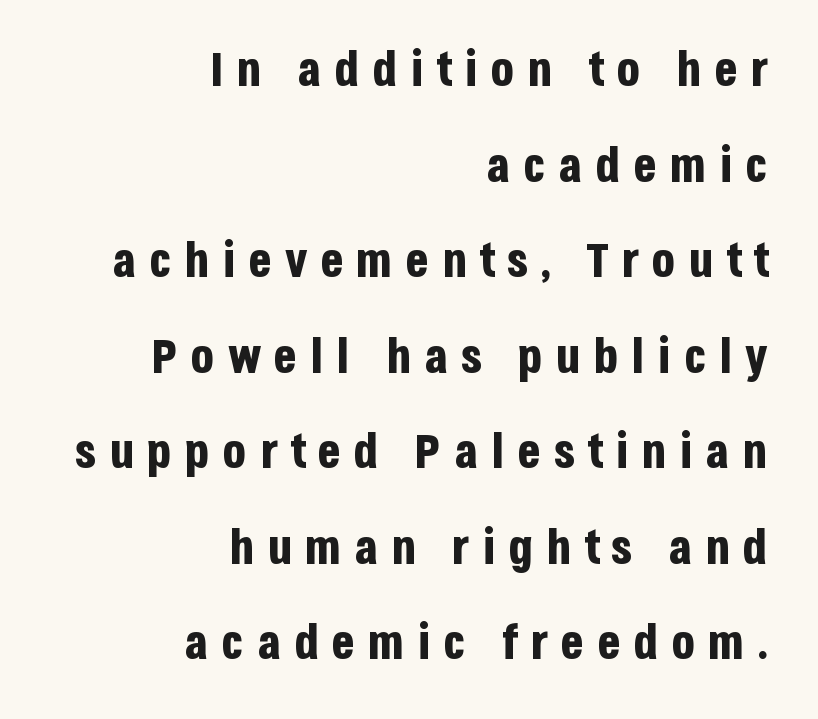
Q: Is the text bold? A: Yes.
Q: Is the text italic (slanted)? A: No, it is upright.
Q: Is the typeface a serif or a sans-serif typeface? A: Sans-serif.
Q: Is the text underlined? A: No.
Q: How is the paragraph aligned? A: Right-aligned.
Q: Is the spacing between letters normal or unusually wide? A: Unusually wide.
Q: Is the spacing between lines tight, normal or loose? A: Loose.
Q: Width (condensed, normal, or wide)? A: Condensed.
Q: Stroke contrast? A: Low.
Q: x-height? A: Large.
Q: Monospaced? A: No.
